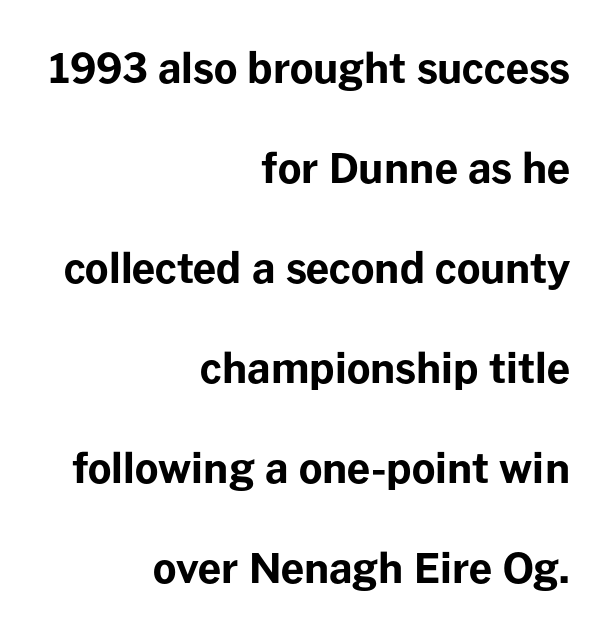
{"serif": "no", "italic": "no", "bold": "yes", "weight": "bold", "width": "normal", "stroke_contrast": "low", "x_height": "medium", "monospaced": "no", "underline": "no", "align": "right", "line_spacing": "loose", "line_spacing_ratio": 2.44, "letter_spacing": "normal", "letter_spacing_em": 0.0, "glyph_px": 41}
